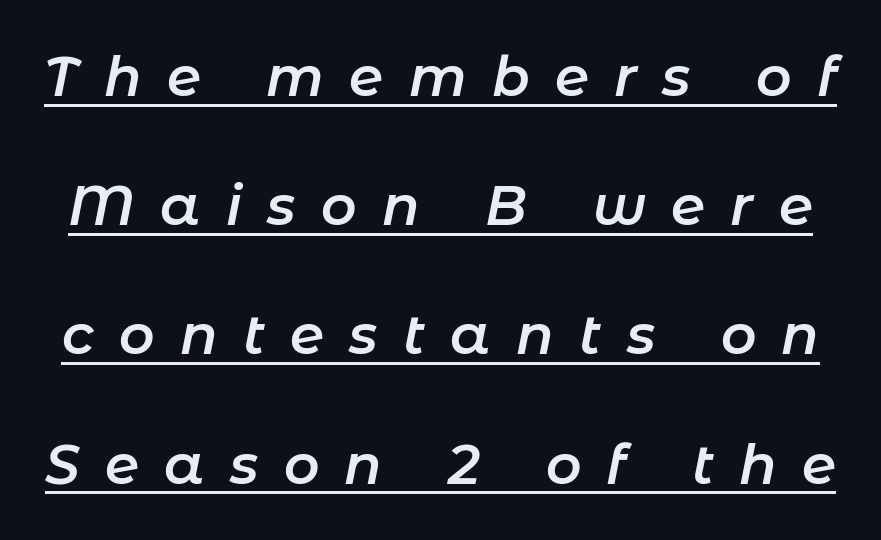
The image shows 55 px semibold type, italic (leaning right); set loose line spacing (2.35x), unusually wide letter spacing (+0.46 em), underlined; low stroke contrast and a medium x-height.
